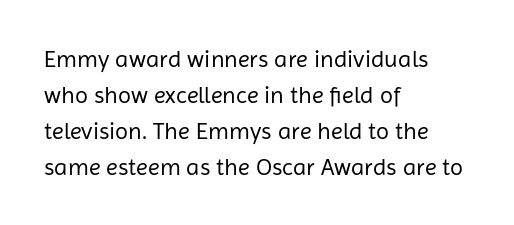
There is no visible air inserted between adjacent glyphs. The rendering anchors every line to the left-hand side. Counters stay open thanks to moderate or lighter strokes. Is there much room between lines? A standard amount, neither cramped nor airy. Type without underlining.
